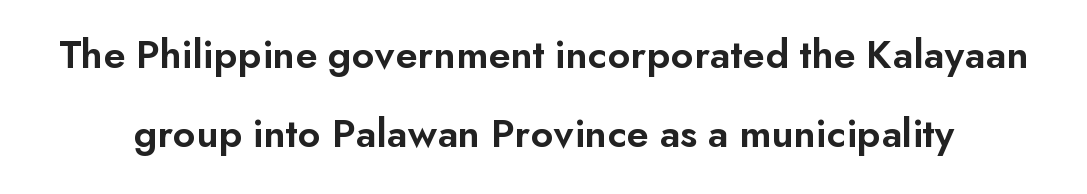
The image shows 42 px semibold sans-serif type, upright; set line spacing 1.88x, normal letter spacing, not underlined; low stroke contrast and a small x-height.
